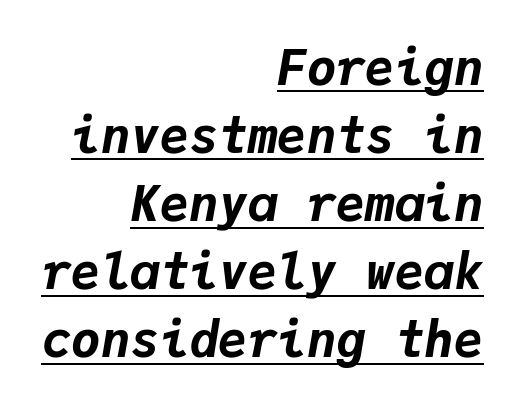
{"italic": "yes", "lean": "right", "slant_degrees": 9, "bold": "yes", "weight": "bold", "width": "normal", "stroke_contrast": "low", "x_height": "medium", "monospaced": "yes", "underline": "yes", "align": "right", "line_spacing": "normal", "line_spacing_ratio": 1.39, "letter_spacing": "normal", "letter_spacing_em": 0.0, "glyph_px": 49}
